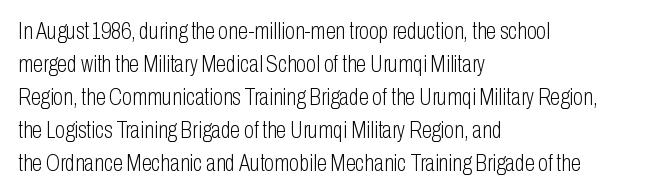
The image shows 23 px text type, upright; set left-aligned, normal line spacing (1.44x), normal letter spacing, not underlined.
